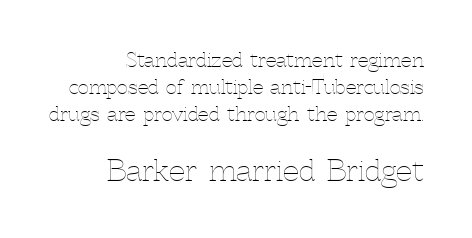
Posture: upright roman. The rendering uses natural spacing where letterforms have individual widths. The passage shown is not underscored anywhere. Layout note: lines flush right. In terms of leading, this rendering sits right in the middle. No chunkiness to these letters — they're not bold.
